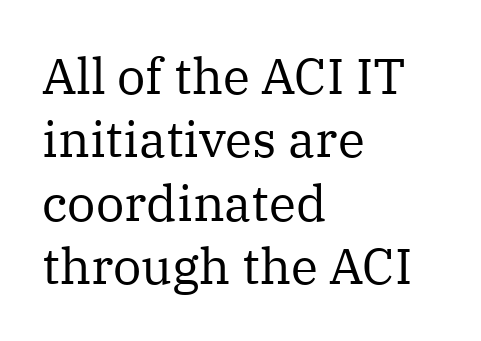
Q: Is the text bold? A: No.
Q: Is the text italic (slanted)? A: No, it is upright.
Q: Is the typeface a serif or a sans-serif typeface? A: Serif.
Q: Is the text underlined? A: No.
Q: How is the paragraph aligned? A: Left-aligned.
Q: Is the spacing between letters normal or unusually wide? A: Normal.
Q: Is the spacing between lines tight, normal or loose? A: Normal.
Q: Width (condensed, normal, or wide)? A: Normal.
Q: Stroke contrast? A: Medium.
Q: x-height? A: Medium.
Q: Monospaced? A: No.
